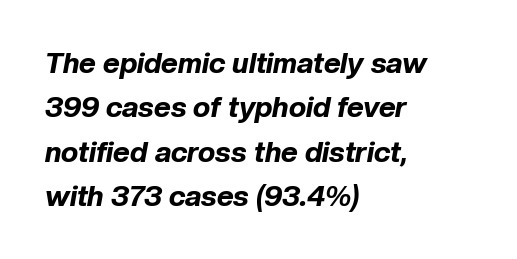
The designer left line spacing at the default. Check under the words: just untouched page. Typographic density is high because the face is bold. Here the glyphs are tracked normally, forming tight word shapes.
